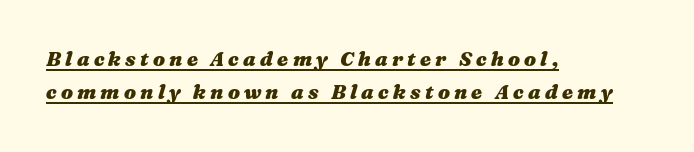
{"italic": "yes", "lean": "right", "slant_degrees": 16, "bold": "yes", "underline": "yes", "align": "left", "line_spacing": "normal", "line_spacing_ratio": 1.66, "letter_spacing": "wide", "letter_spacing_em": 0.21, "glyph_px": 20}
